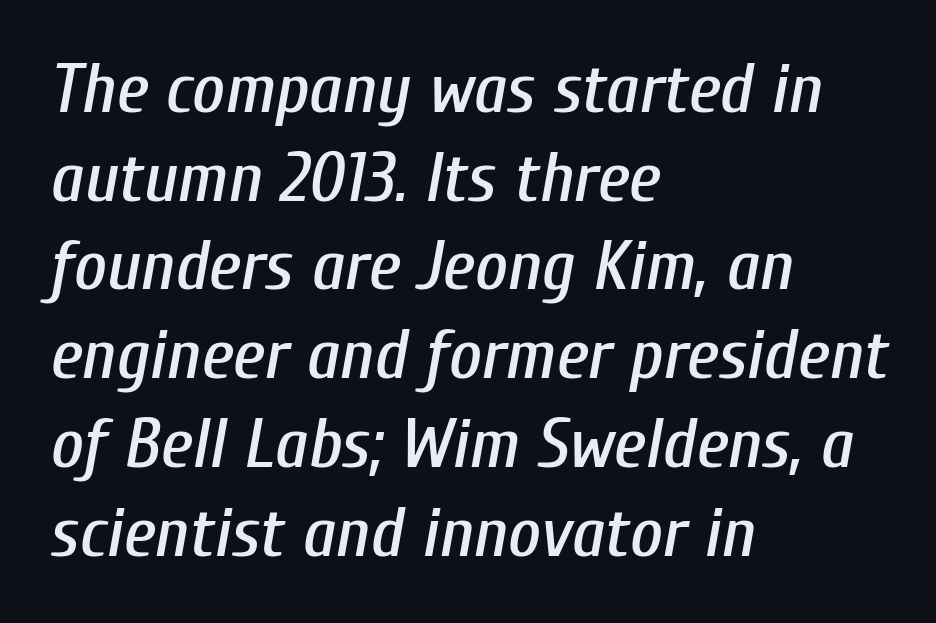
A normal amount of white space separates one row of letters from the next. Lines of text with bare space underneath. How are the letters spaced? Ordinarily, with no added tracking. Typeset ragged right — the left edge is the straight one. The specimen reads as italic at a glance. Is this a fixed-width face? No — the glyphs have proportional, varying widths.
